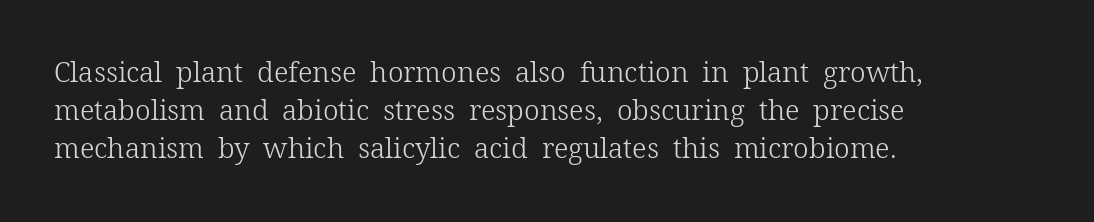
Counters stay open thanks to moderate or lighter strokes. Horizontal bands of white between lines are of average thickness. Underline: absent. Visually the block forms a straight wall on the left and a jagged coastline on the right. The typography opts for an upright posture over an oblique one. A typesetter would call this proportional, since set widths differ per character.
